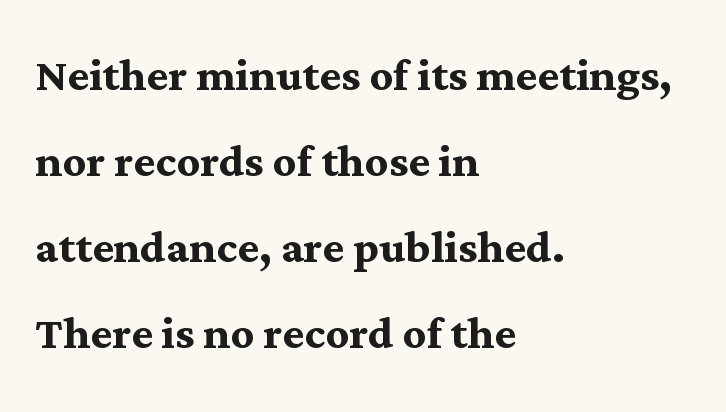
Q: Is the text bold? A: Yes.
Q: Is the text italic (slanted)? A: No, it is upright.
Q: Is the typeface a serif or a sans-serif typeface? A: Serif.
Q: Is the text underlined? A: No.
Q: How is the paragraph aligned? A: Left-aligned.
Q: Is the spacing between letters normal or unusually wide? A: Normal.
Q: Is the spacing between lines tight, normal or loose? A: Normal.
Q: Width (condensed, normal, or wide)? A: Normal.
Q: Stroke contrast? A: Medium.
Q: x-height? A: Medium.
Q: Monospaced? A: No.
